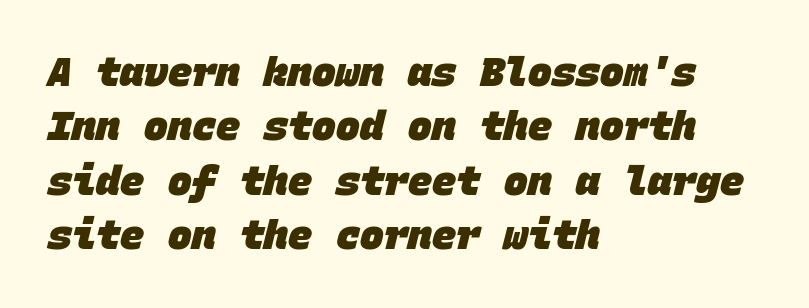
Q: Is the text bold? A: Yes.
Q: Is the typeface a serif or a sans-serif typeface? A: Sans-serif.
Q: Is the text underlined? A: No.
Q: How is the paragraph aligned? A: Left-aligned.
Q: Is the spacing between letters normal or unusually wide? A: Normal.
Q: Is the spacing between lines tight, normal or loose? A: Normal.
Q: Width (condensed, normal, or wide)? A: Normal.
Q: Stroke contrast? A: Low.
Q: x-height? A: Large.
Q: Monospaced? A: Yes.
